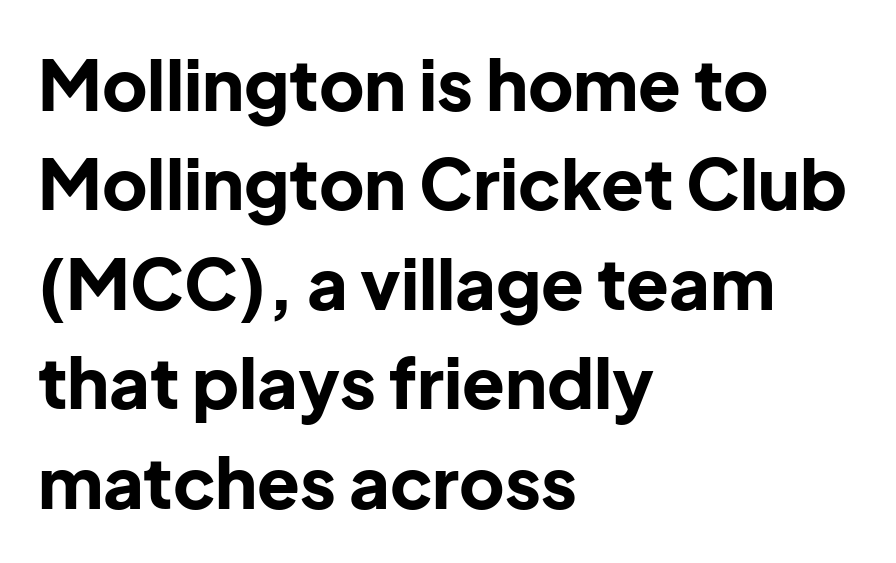
The image shows 70 px bold sans-serif type, upright; set left-aligned, normal line spacing (1.42x), normal letter spacing, not underlined; low stroke contrast and a medium x-height.
